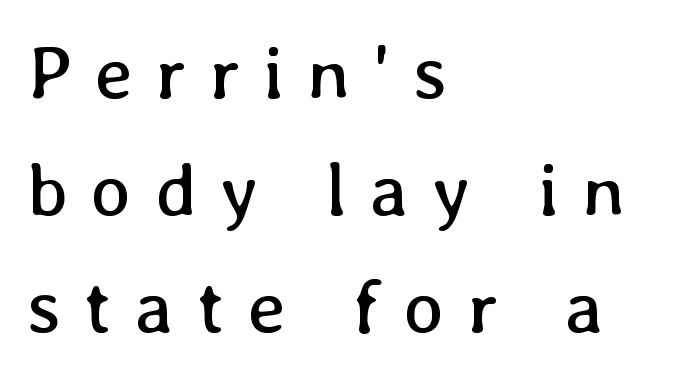
The image shows 75 px regular-weight type, upright; set left-aligned, normal line spacing (1.56x), unusually wide letter spacing (+0.31 em), not underlined; low stroke contrast and a medium x-height.
